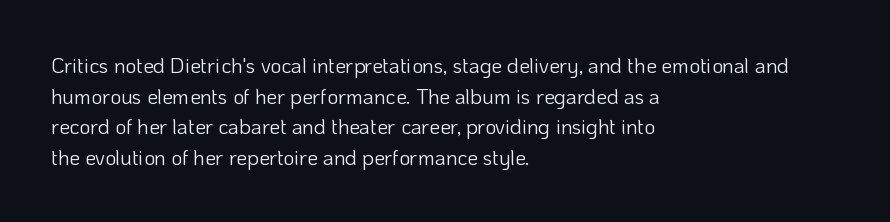
{"italic": "no", "bold": "no", "underline": "no", "align": "left", "line_spacing": "normal", "line_spacing_ratio": 1.46, "letter_spacing": "normal", "letter_spacing_em": 0.0, "glyph_px": 21}
